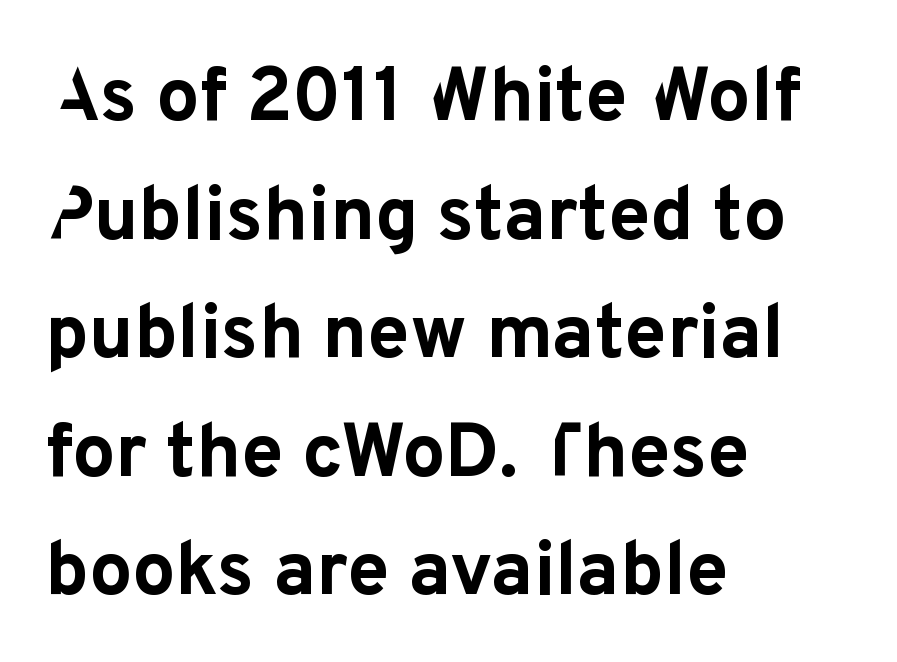
Q: Is the text bold? A: Yes.
Q: Is the text italic (slanted)? A: No, it is upright.
Q: Is the typeface a serif or a sans-serif typeface? A: Sans-serif.
Q: Is the text underlined? A: No.
Q: How is the paragraph aligned? A: Left-aligned.
Q: Is the spacing between letters normal or unusually wide? A: Normal.
Q: Is the spacing between lines tight, normal or loose? A: Normal.
Q: Width (condensed, normal, or wide)? A: Normal.
Q: Stroke contrast? A: Low.
Q: x-height? A: Medium.
Q: Monospaced? A: No.
